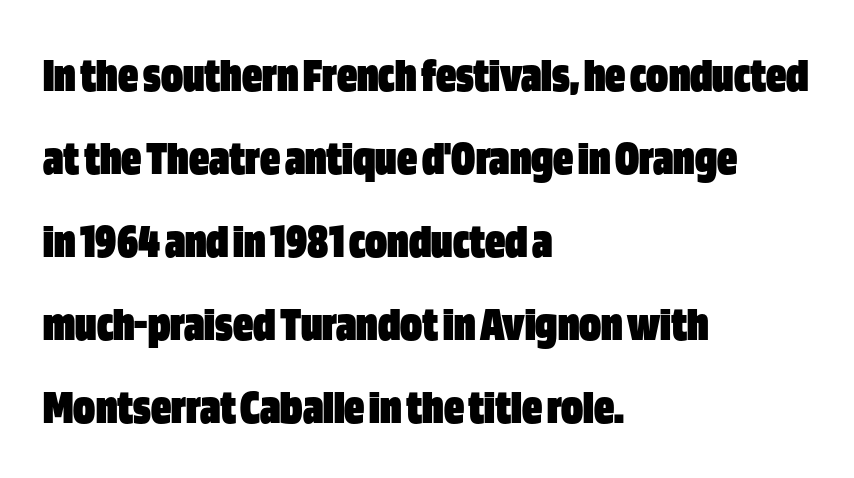
You could not count columns in this text — the font is proportionally spaced. Inter-character spacing is left at the font's built-in metrics. The specimen reads as upright at a glance. Look at the bottom of the vertical strokes: they stop flat, with no serifs. Leading matches the norm, producing a regular column.
